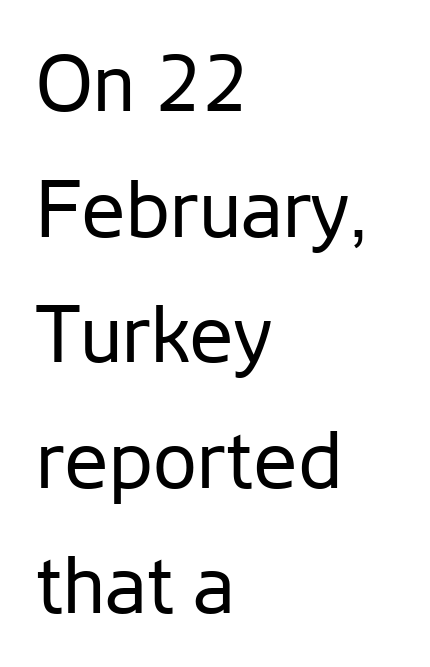
In terms of letterform style, serifs are entirely absent. The tracking reads as untouched default to a designer's eye. The cut favours lightness, reaching ordinary text weight at its darkest. Layout note: lines flush left.
